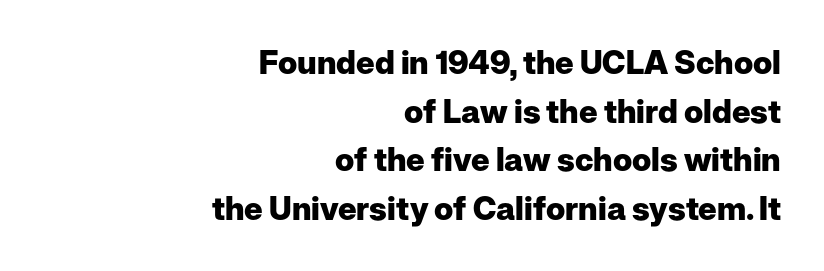
Q: Is the text bold? A: Yes.
Q: Is the text italic (slanted)? A: No, it is upright.
Q: Is the typeface a serif or a sans-serif typeface? A: Sans-serif.
Q: Is the text underlined? A: No.
Q: How is the paragraph aligned? A: Right-aligned.
Q: Is the spacing between letters normal or unusually wide? A: Normal.
Q: Is the spacing between lines tight, normal or loose? A: Normal.
Q: Width (condensed, normal, or wide)? A: Normal.
Q: Stroke contrast? A: Low.
Q: x-height? A: Medium.
Q: Monospaced? A: No.
